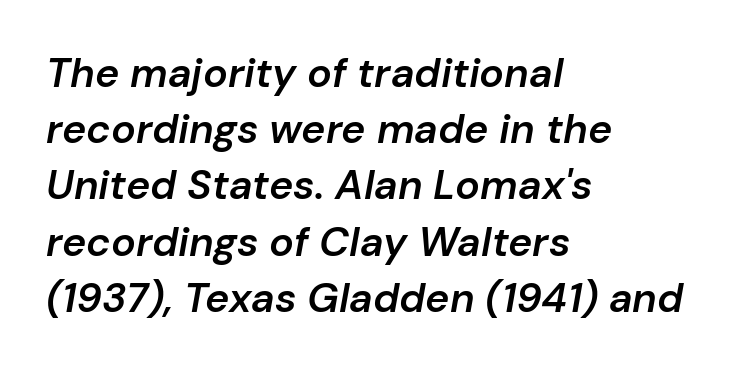
The image shows 41 px semibold type, italic (leaning right); set left-aligned, normal line spacing (1.37x), normal letter spacing, not underlined; low stroke contrast and a medium x-height.
